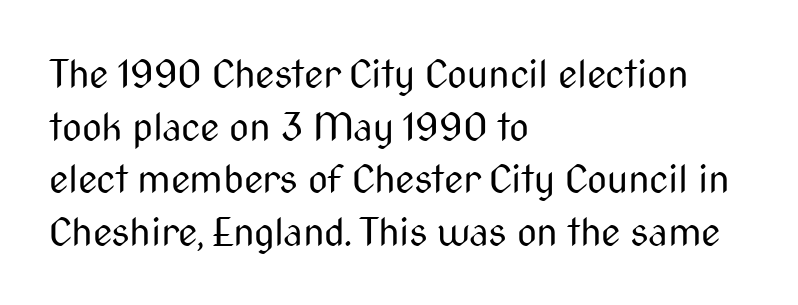
Q: Is the text bold? A: No.
Q: Is the text italic (slanted)? A: No, it is upright.
Q: Is the typeface a serif or a sans-serif typeface? A: Sans-serif.
Q: Is the text underlined? A: No.
Q: How is the paragraph aligned? A: Left-aligned.
Q: Is the spacing between letters normal or unusually wide? A: Normal.
Q: Is the spacing between lines tight, normal or loose? A: Normal.
Q: Width (condensed, normal, or wide)? A: Condensed.
Q: Stroke contrast? A: Medium.
Q: x-height? A: Medium.
Q: Monospaced? A: No.
